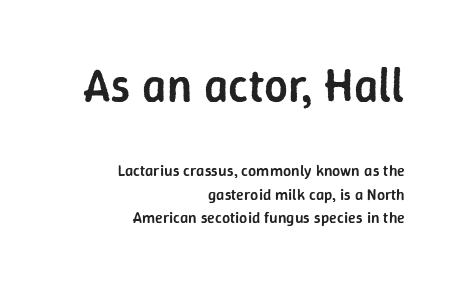
Q: Is the text bold? A: Semi-bold.
Q: Is the text italic (slanted)? A: No, it is upright.
Q: Is the typeface a serif or a sans-serif typeface? A: Sans-serif.
Q: Is the text underlined? A: No.
Q: How is the paragraph aligned? A: Right-aligned.
Q: Is the spacing between letters normal or unusually wide? A: Normal.
Q: Is the spacing between lines tight, normal or loose? A: Normal.
Q: Which block of text is set in a larger size, the first (top) or the second (bottom)? A: The first (top) one.
Q: Width (condensed, normal, or wide)? A: Normal.
Q: Stroke contrast? A: Low.
Q: x-height? A: Medium.
Q: Monospaced? A: No.
